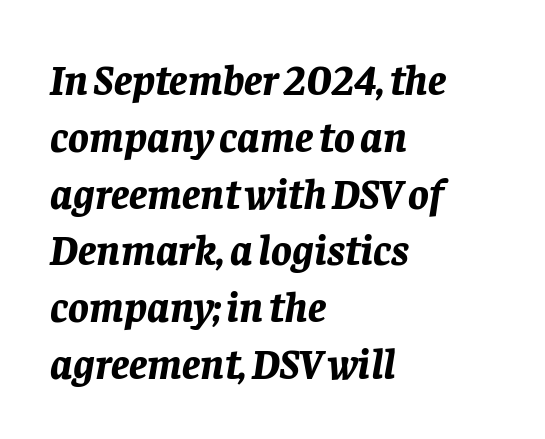
Honestly, there is no underline to notice here at all. These lines are set flush left with a ragged right edge. Does the leading feel generous? No, just average. Default kerning and tracking; the words read as compact shapes. Each letter keeps its own natural width here, so spacing adapts to shape.
